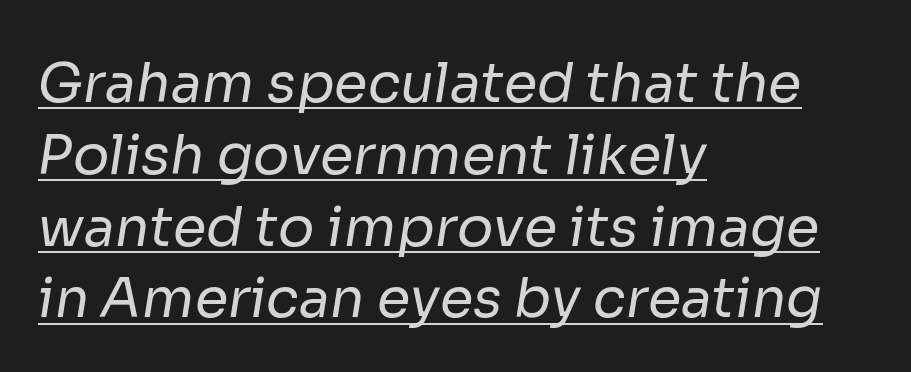
{"serif": "no", "bold": "no", "weight": "regular", "width": "normal", "stroke_contrast": "low", "x_height": "medium", "monospaced": "no", "underline": "yes", "align": "left", "line_spacing": "normal", "line_spacing_ratio": 1.33, "letter_spacing": "normal", "letter_spacing_em": 0.0, "glyph_px": 54}
